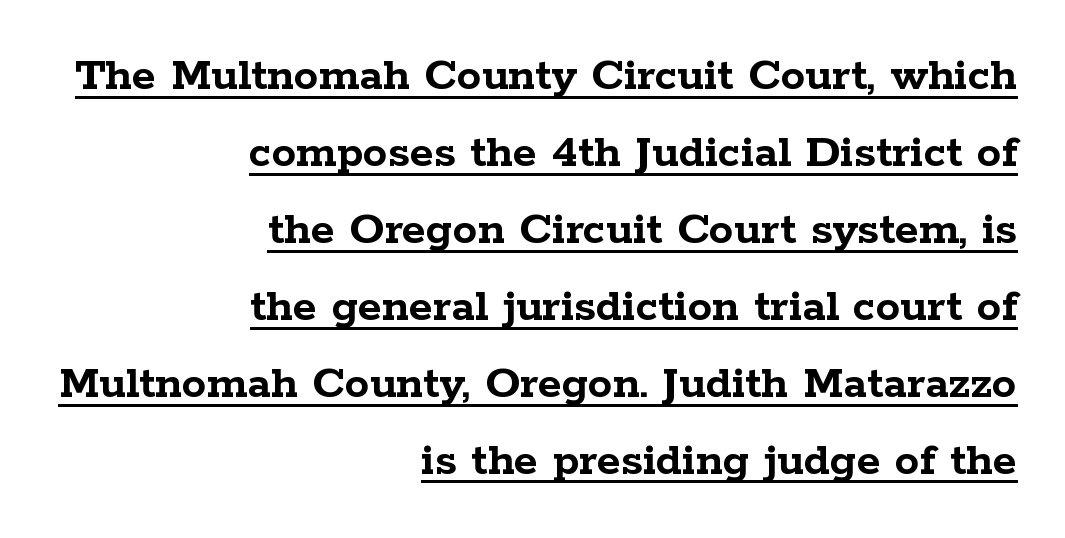
Q: Is the text bold? A: Yes.
Q: Is the text italic (slanted)? A: No, it is upright.
Q: Is the typeface a serif or a sans-serif typeface? A: Serif.
Q: Is the text underlined? A: Yes.
Q: How is the paragraph aligned? A: Right-aligned.
Q: Is the spacing between letters normal or unusually wide? A: Normal.
Q: Is the spacing between lines tight, normal or loose? A: Normal.
Q: Width (condensed, normal, or wide)? A: Wide.
Q: Stroke contrast? A: Low.
Q: x-height? A: Medium.
Q: Monospaced? A: No.
